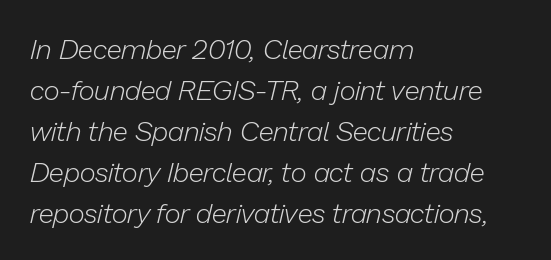
Character widths vary here, with narrow letters taking less room than wide ones. The font sits on the lighter half of the weight spectrum, regular included. The foot of each line stays bare and open. Style check: oblique.
